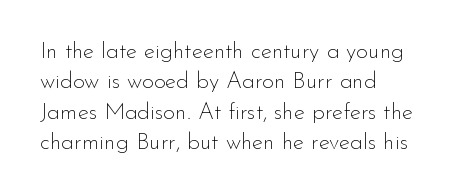
Q: Is the text bold? A: No.
Q: Is the text italic (slanted)? A: No, it is upright.
Q: Is the text underlined? A: No.
Q: How is the paragraph aligned? A: Left-aligned.
Q: Is the spacing between letters normal or unusually wide? A: Normal.
Q: Is the spacing between lines tight, normal or loose? A: Normal.
